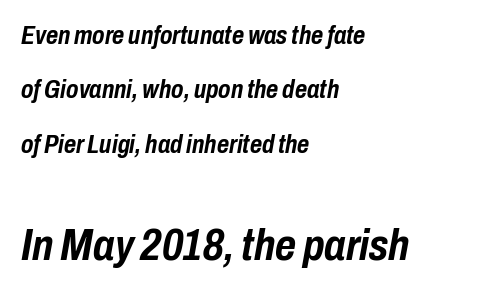
Rows of type keep a wide berth in the vertical direction. Is the letter spacing exaggerated? No — it looks like the ordinary default. Would a proofreader flag this as italicized? Yes. Heft: maximum for text — a bold. Note the varied advance widths — an 'i' is clearly narrower than an 'm'. Visually the block forms a straight wall on the left and a jagged coastline on the right.
